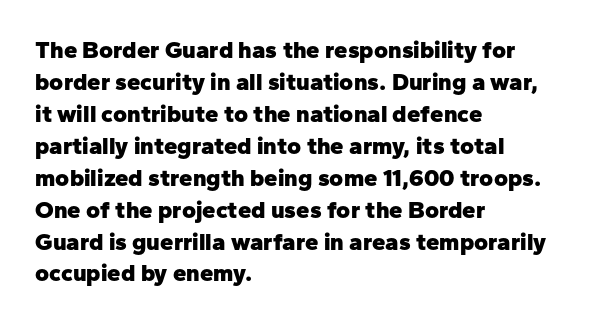
{"italic": "no", "bold": "yes", "underline": "no", "align": "left", "line_spacing": "normal", "line_spacing_ratio": 1.33, "letter_spacing": "normal", "letter_spacing_em": 0.0, "glyph_px": 24}
